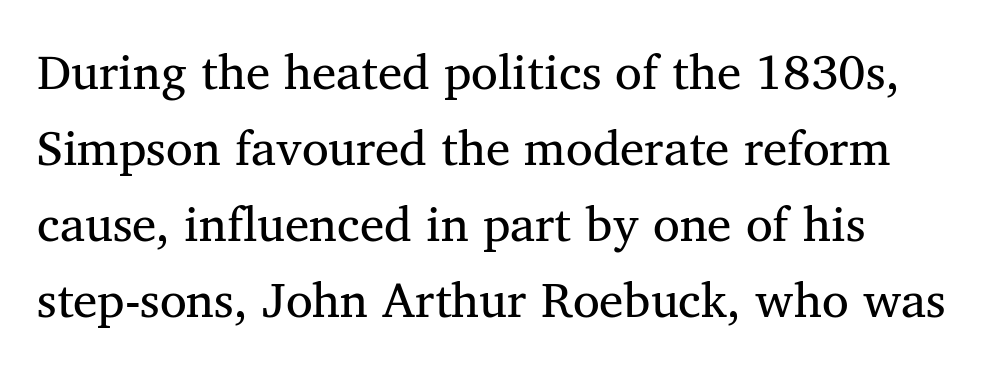
The image shows 49 px regular-weight serif type; set left-aligned, normal line spacing (1.55x), normal letter spacing, not underlined; medium stroke contrast and a medium x-height.
